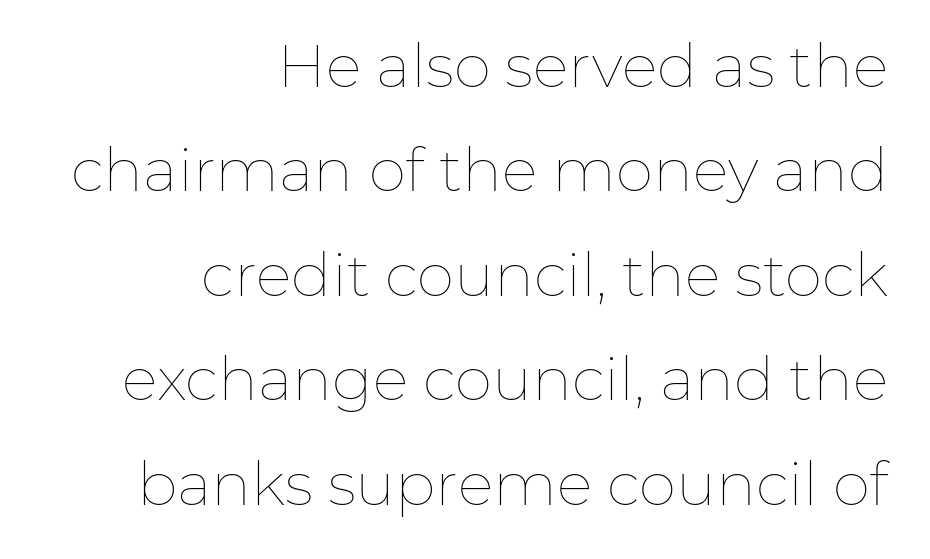
The letters advance in unequal steps, a hallmark of proportional type. The lines in this sample share a right terminus and differ only in where they begin. The foot of each line stays bare and open. Italic: no, the glyphs are upright roman.
